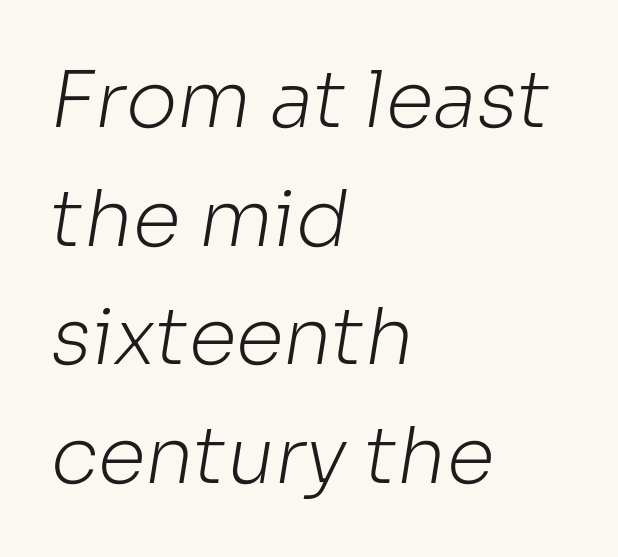
Q: Is the text bold? A: No.
Q: Is the typeface a serif or a sans-serif typeface? A: Sans-serif.
Q: Is the text underlined? A: No.
Q: How is the paragraph aligned? A: Left-aligned.
Q: Is the spacing between letters normal or unusually wide? A: Normal.
Q: Is the spacing between lines tight, normal or loose? A: Normal.
Q: Width (condensed, normal, or wide)? A: Normal.
Q: Stroke contrast? A: Low.
Q: x-height? A: Medium.
Q: Monospaced? A: No.
